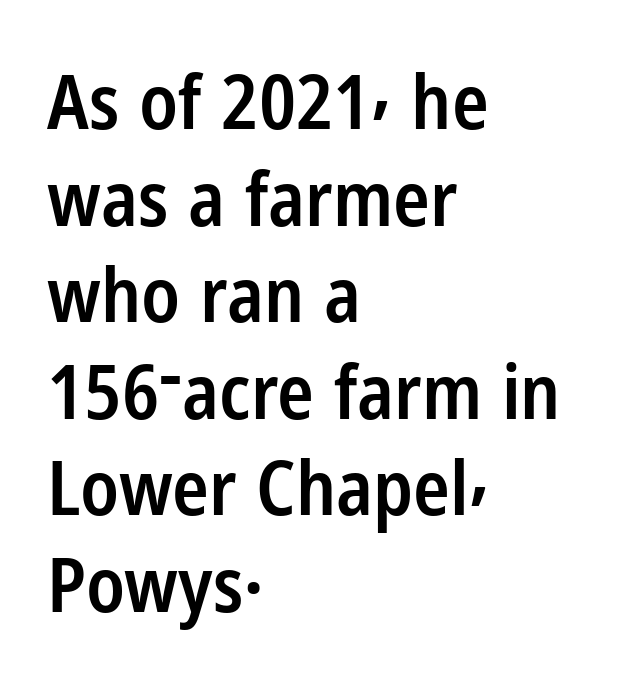
The image shows 76 px semibold, condensed sans-serif type, upright; set left-aligned, normal line spacing (1.27x), normal letter spacing, not underlined; low stroke contrast and a medium x-height.
